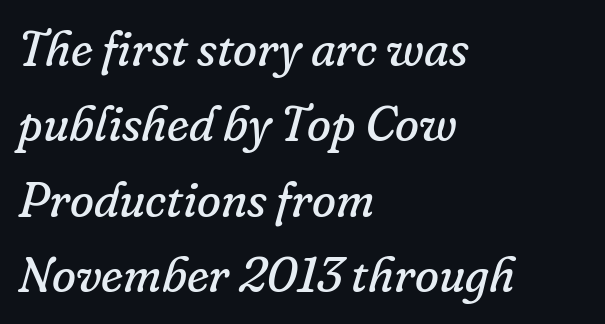
Q: Is the text bold? A: No.
Q: Is the text italic (slanted)? A: Yes, it leans right by about 16 degrees.
Q: Is the typeface a serif or a sans-serif typeface? A: Serif.
Q: Is the text underlined? A: No.
Q: How is the paragraph aligned? A: Left-aligned.
Q: Is the spacing between letters normal or unusually wide? A: Normal.
Q: Is the spacing between lines tight, normal or loose? A: Normal.
Q: Width (condensed, normal, or wide)? A: Normal.
Q: Stroke contrast? A: Low.
Q: x-height? A: Small.
Q: Monospaced? A: No.
